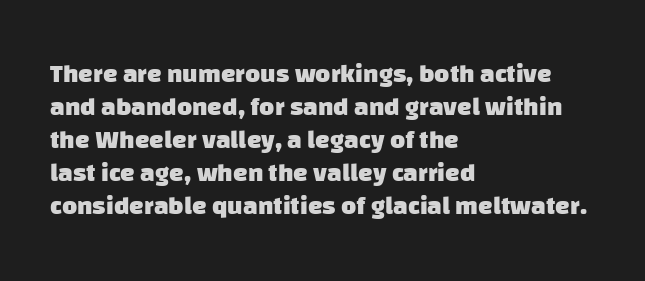
{"bold": "yes", "underline": "no", "align": "left", "line_spacing": "normal", "line_spacing_ratio": 1.27, "letter_spacing": "normal", "letter_spacing_em": 0.0, "glyph_px": 26}
